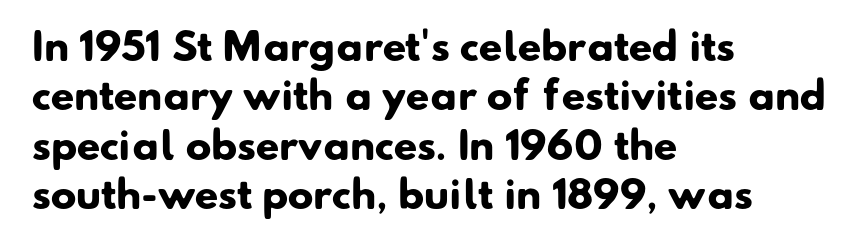
{"serif": "no", "bold": "yes", "weight": "heavy", "width": "normal", "stroke_contrast": "low", "x_height": "small", "monospaced": "no", "underline": "no", "align": "left", "line_spacing": "normal", "line_spacing_ratio": 1.3, "letter_spacing": "normal", "letter_spacing_em": 0.0, "glyph_px": 38}
